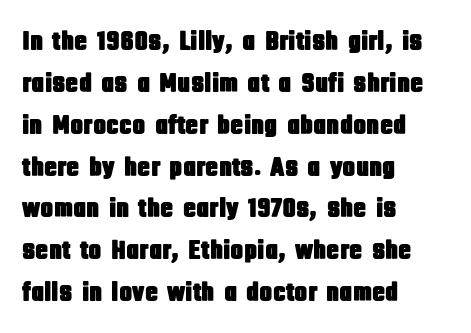
The image shows 27 px text type, upright; set left-aligned, normal line spacing (1.55x), normal letter spacing, not underlined.
